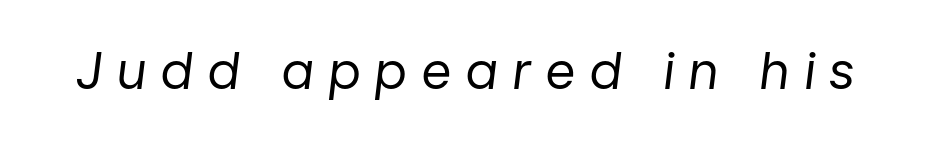
Q: Is the text bold? A: No.
Q: Is the text italic (slanted)? A: Yes, it leans right by about 7 degrees.
Q: Is the text underlined? A: No.
Q: Is the spacing between letters normal or unusually wide? A: Unusually wide.
Q: Width (condensed, normal, or wide)? A: Normal.
Q: Stroke contrast? A: Low.
Q: x-height? A: Medium.
Q: Monospaced? A: No.
